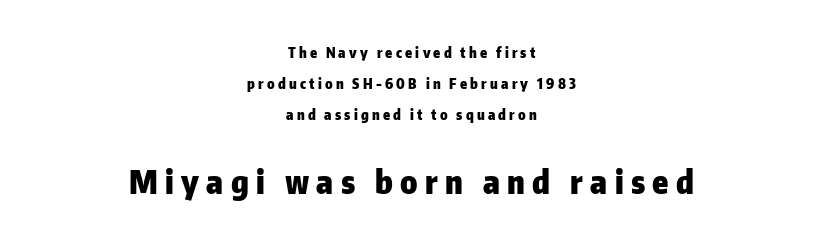
The image shows 32 px heavy sans-serif type, upright; set centered, loose line spacing (2.21x), unusually wide letter spacing (+0.23 em), not underlined; the second (bottom) block is 2.29x larger; low stroke contrast and a medium x-height.
